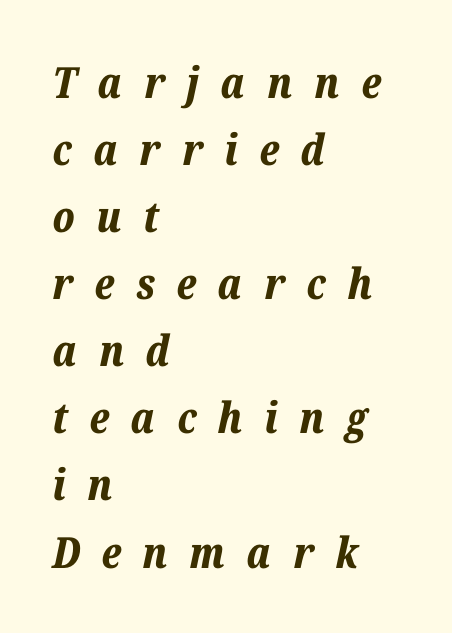
Each word looks stretched out because of the extra space between its letters. Lines of text with bare space underneath. Compared with an ordinary text face, these strokes are far heavier — a full bold. This sample has the flowing, uneven cadence of proportional lettering. The lines are quadded left.
